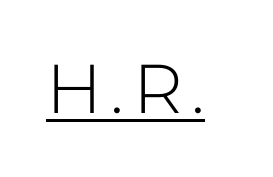
Each line of the rendering has a horizontal stroke beneath the glyphs. Vertical strokes here are truly vertical. Think of a printed novel: that variable character pitch is what you see here. Does the type have serifs? No, each stem ends abruptly. The font sits on the lighter half of the weight spectrum, regular included.
